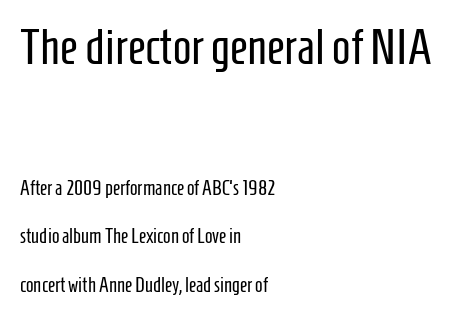
Q: Is the text bold? A: No.
Q: Is the text italic (slanted)? A: No, it is upright.
Q: Is the typeface a serif or a sans-serif typeface? A: Sans-serif.
Q: Is the text underlined? A: No.
Q: How is the paragraph aligned? A: Left-aligned.
Q: Is the spacing between letters normal or unusually wide? A: Normal.
Q: Is the spacing between lines tight, normal or loose? A: Loose.
Q: Which block of text is set in a larger size, the first (top) or the second (bottom)? A: The first (top) one.
Q: Width (condensed, normal, or wide)? A: Condensed.
Q: Stroke contrast? A: Low.
Q: x-height? A: Medium.
Q: Monospaced? A: No.
